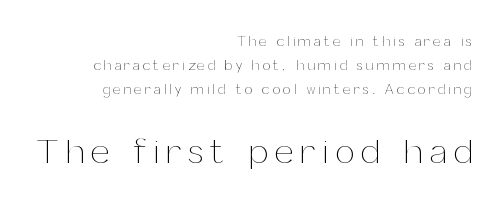
The image shows 34 px thin type, upright; set right-aligned, line spacing 1.71x, unusually wide letter spacing (+0.22 em), not underlined; the second (bottom) block is 2.43x larger; medium stroke contrast and a medium x-height.
